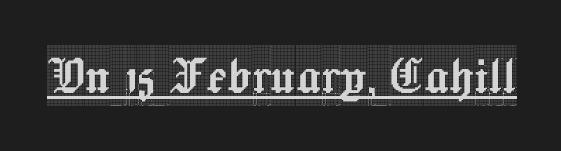
The image shows 60 px condensed serif type, upright; set normal letter spacing, underlined; a large x-height.
